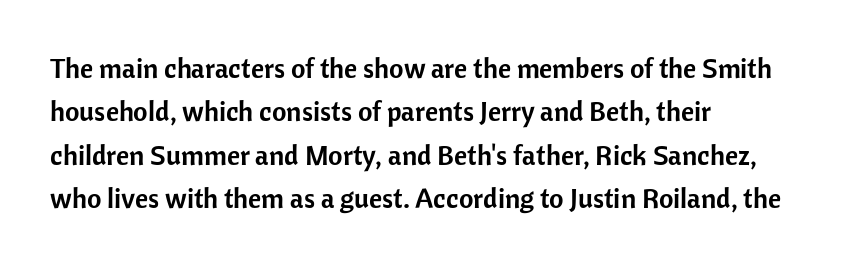
The image shows 28 px sans-serif type, upright; set left-aligned, normal line spacing (1.55x), normal letter spacing, not underlined; low stroke contrast and a medium x-height.
